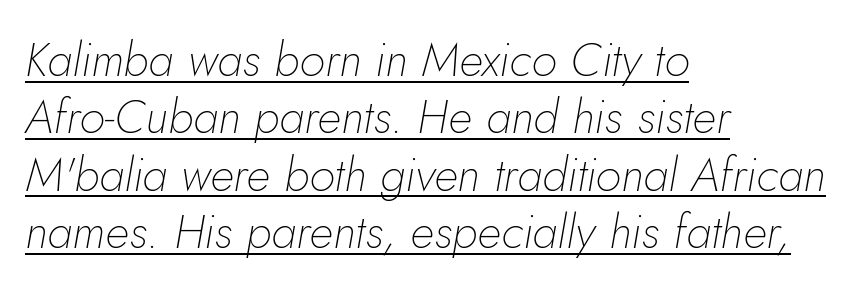
Weight: not bold — regular or lighter. The passage shown leans; its letterforms are oblique. These lines are set flush left with a ragged right edge. Decoration check: the copy is underlined. Standard letterfit; no display-style spreading of the glyphs.
